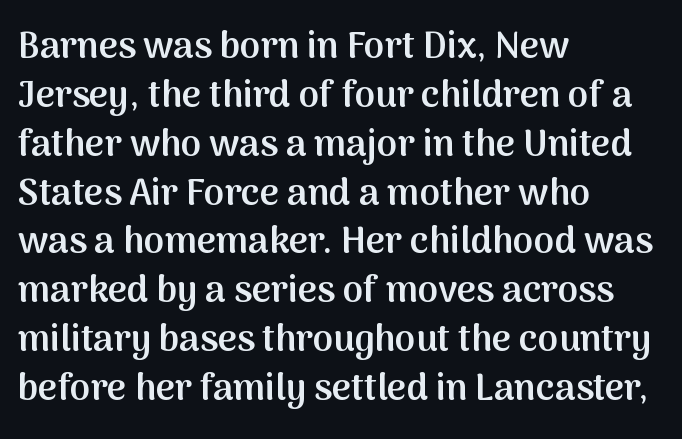
These lines are rendered in a variable-pitch font. This is the regular roman posture of the typeface. The type is set solid horizontally, with unmodified tracking. Successive baselines arrive at the customary interval. Leftover space on each line is placed entirely after the last word.
